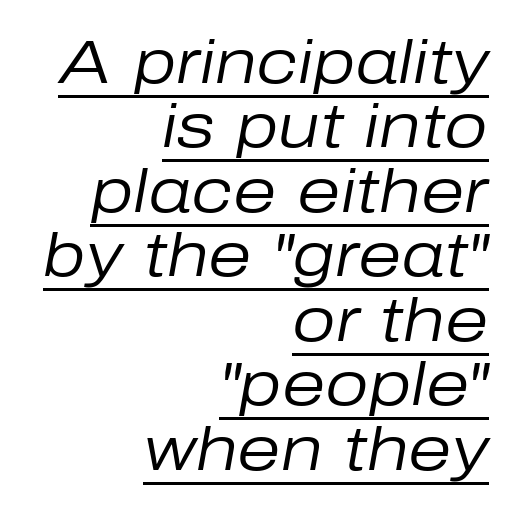
Q: Is the text bold? A: No.
Q: Is the text italic (slanted)? A: Yes, it leans right by about 10 degrees.
Q: Is the text underlined? A: Yes.
Q: How is the paragraph aligned? A: Right-aligned.
Q: Is the spacing between letters normal or unusually wide? A: Normal.
Q: Is the spacing between lines tight, normal or loose? A: Tight.
Q: Width (condensed, normal, or wide)? A: Normal.
Q: Stroke contrast? A: Low.
Q: x-height? A: Medium.
Q: Monospaced? A: No.
